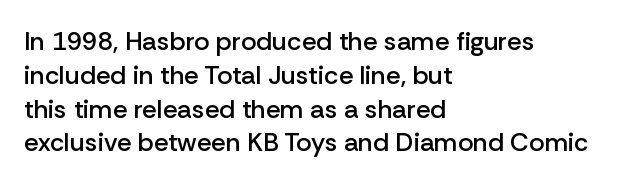
{"italic": "no", "bold": "semi", "underline": "no", "align": "left", "line_spacing": "normal", "line_spacing_ratio": 1.3, "letter_spacing": "normal", "letter_spacing_em": 0.0, "glyph_px": 26}
